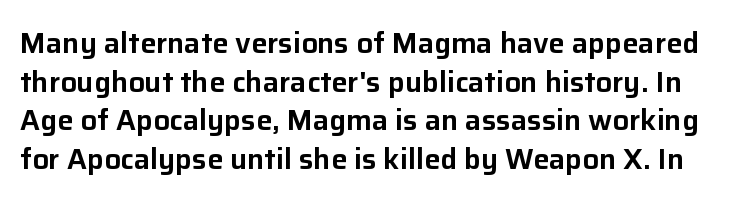
The face used here is proportionally spaced, like ordinary book or web type. Rows of type keep a routine distance in the vertical direction. Do the letters lean? They stand straight. The tracking reads as untouched default to a designer's eye. The words here are not underlined. Serif or sans? Sans — the stroke terminals are bare.
